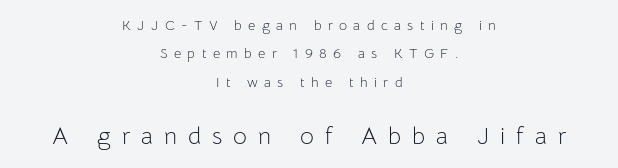
Q: Is the text bold? A: No.
Q: Is the text italic (slanted)? A: No, it is upright.
Q: Is the text underlined? A: No.
Q: How is the paragraph aligned? A: Centered.
Q: Is the spacing between letters normal or unusually wide? A: Unusually wide.
Q: Is the spacing between lines tight, normal or loose? A: Loose.
Q: Which block of text is set in a larger size, the first (top) or the second (bottom)? A: The second (bottom) one.
